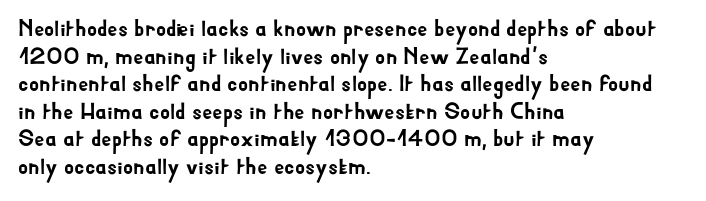
{"italic": "no", "underline": "no", "align": "left", "line_spacing_ratio": 1.2, "letter_spacing": "normal", "letter_spacing_em": 0.0, "glyph_px": 23}
